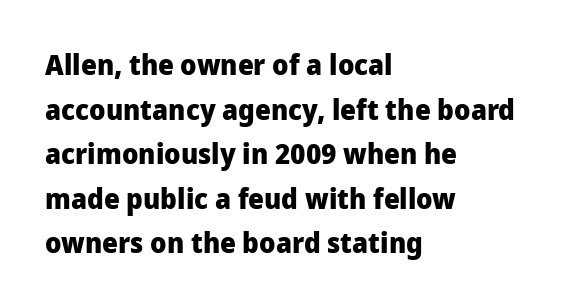
{"serif": "no", "italic": "no", "bold": "yes", "weight": "heavy", "width": "normal", "stroke_contrast": "low", "x_height": "medium", "monospaced": "no", "underline": "no", "align": "left", "line_spacing": "normal", "line_spacing_ratio": 1.59, "letter_spacing": "normal", "letter_spacing_em": 0.0, "glyph_px": 28}
